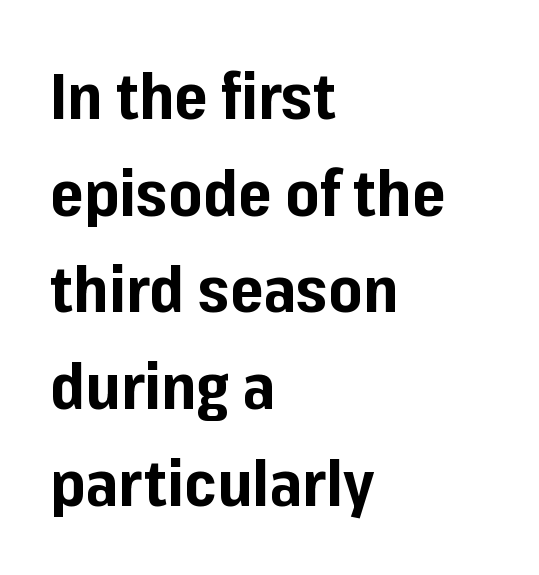
Which margin do the lines hug? The left one — the right edge is uneven. This rendering features lettering with no underline. Do the characters align in a grid? No, the font is proportional. The face used here has the dense, thick strokes of a bold.
